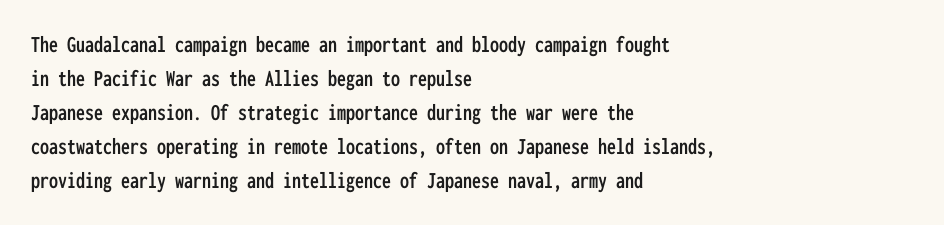
Each word holds together tightly as a unit, with standard inter-letter gaps. Horizontally, the lines are justified to the leading edge only. Check the space under the baseline: it is left empty. Leading matches the norm, producing a regular column.
